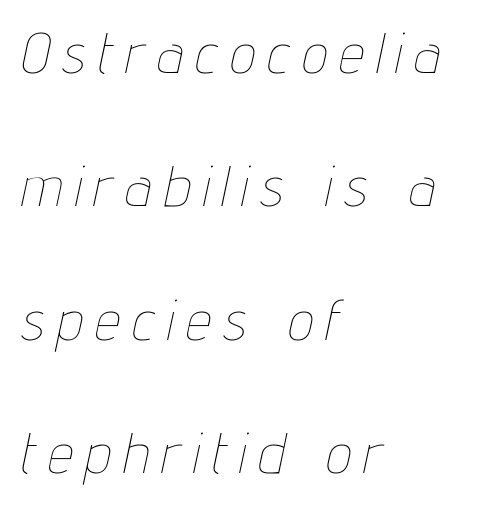
{"italic": "yes", "lean": "right", "slant_degrees": 12, "bold": "no", "weight": "thin", "width": "condensed", "stroke_contrast": "low", "x_height": "medium", "monospaced": "no", "underline": "no", "align": "left", "line_spacing": "loose", "line_spacing_ratio": 2.38, "letter_spacing": "wide", "letter_spacing_em": 0.24, "glyph_px": 56}
